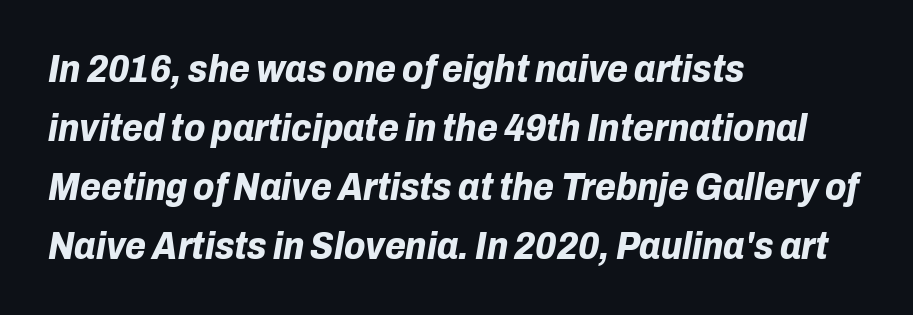
The image shows 38 px bold type, italic (leaning right); set left-aligned, normal line spacing (1.55x), normal letter spacing, not underlined; low stroke contrast and a medium x-height.
